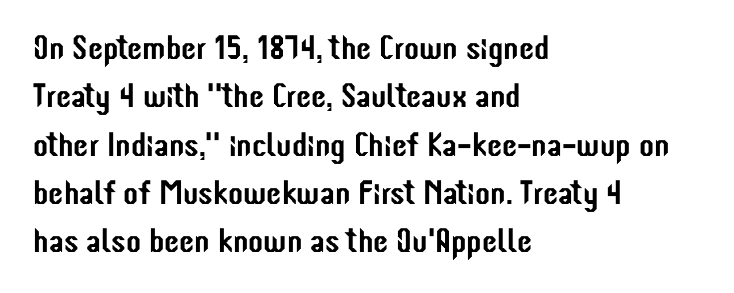
The image shows 34 px condensed sans-serif type, upright; set left-aligned, normal line spacing (1.42x), normal letter spacing, not underlined; low stroke contrast and a medium x-height.
